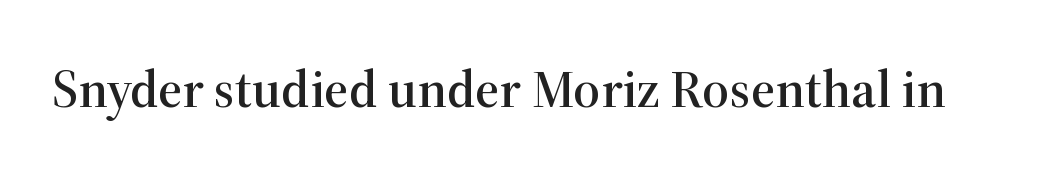
There is no visible air inserted between adjacent glyphs. The passage shown is typed in a proportional face where columns would drift. Beneath every word, the page is bare. Old-style or modern, the face here clearly has serifs. Do the letters lean? They stand straight.
